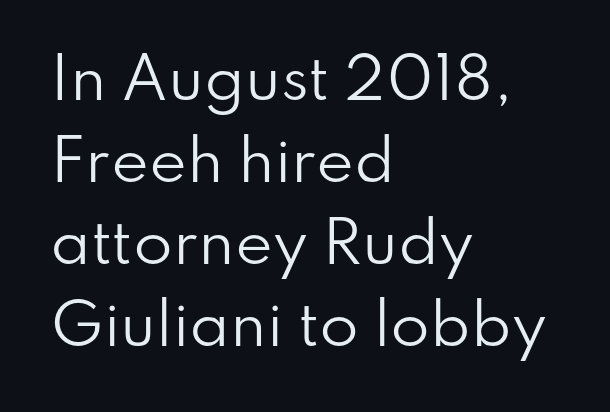
{"serif": "no", "italic": "no", "bold": "no", "weight": "regular", "width": "normal", "stroke_contrast": "low", "x_height": "small", "monospaced": "no", "underline": "no", "align": "left", "line_spacing": "normal", "line_spacing_ratio": 1.44, "letter_spacing": "normal", "letter_spacing_em": 0.0, "glyph_px": 57}
